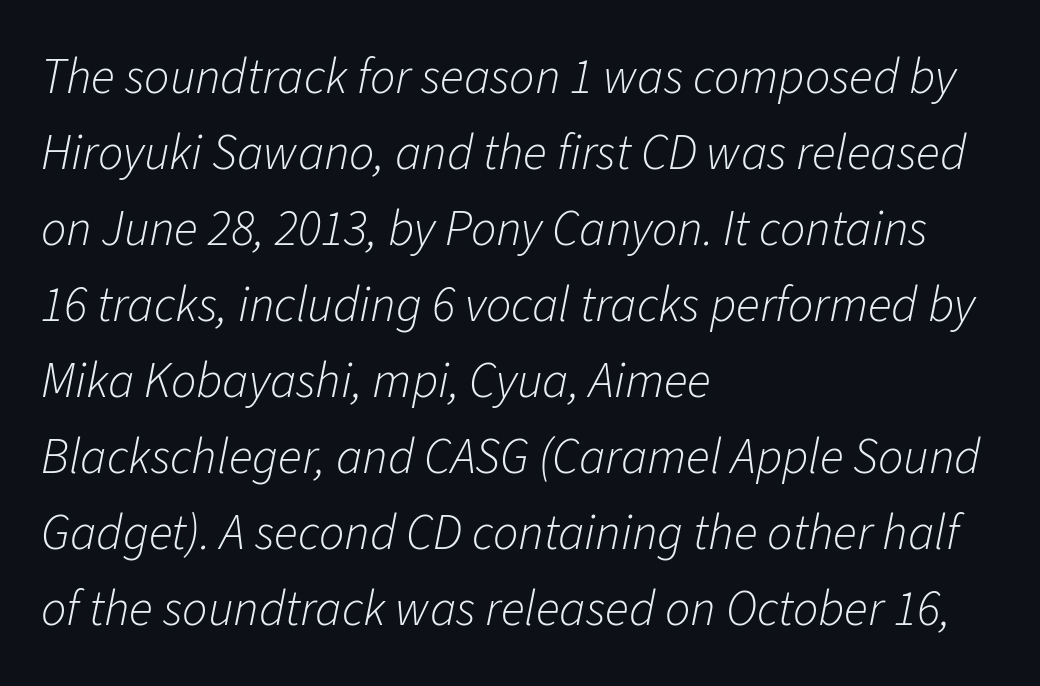
Counters stay open thanks to moderate or lighter strokes. The face used here is proportionally spaced, like ordinary book or web type. Descenders hang freely into open space. Leading matches the norm, producing a regular column. The horizontal fit of the characters is conventional and even.
